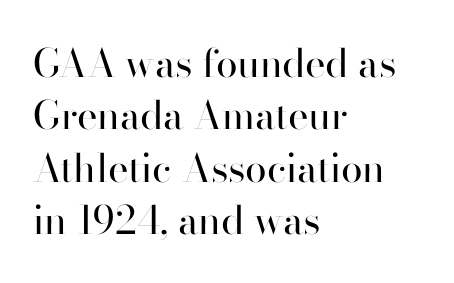
{"serif": "no", "italic": "no", "bold": "no", "weight": "regular", "width": "normal", "stroke_contrast": "high", "x_height": "small", "monospaced": "no", "underline": "no", "align": "left", "line_spacing": "normal", "line_spacing_ratio": 1.34, "letter_spacing": "normal", "letter_spacing_em": 0.0, "glyph_px": 39}
